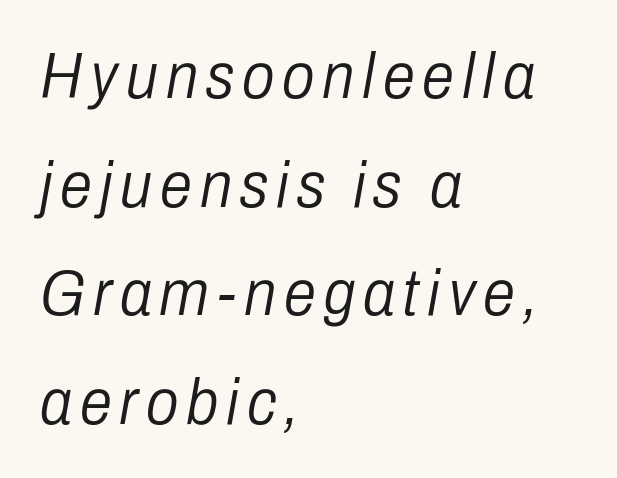
Q: Is the text bold? A: No.
Q: Is the text italic (slanted)? A: Yes, it leans right by about 10 degrees.
Q: Is the text underlined? A: No.
Q: How is the paragraph aligned? A: Left-aligned.
Q: Is the spacing between lines tight, normal or loose? A: Normal.
Q: Width (condensed, normal, or wide)? A: Condensed.
Q: Stroke contrast? A: Low.
Q: x-height? A: Medium.
Q: Monospaced? A: No.
